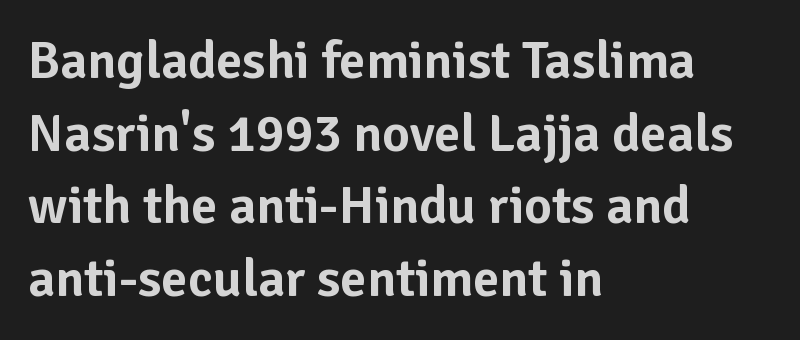
A typesetter would call this proportional, since set widths differ per character. Anything drawn beneath the words? Only blank space. Classification — sans serif. Caption: standard tracking, unaltered. Vertical spacing — default. Short and long lines alike share a common starting point at left.
